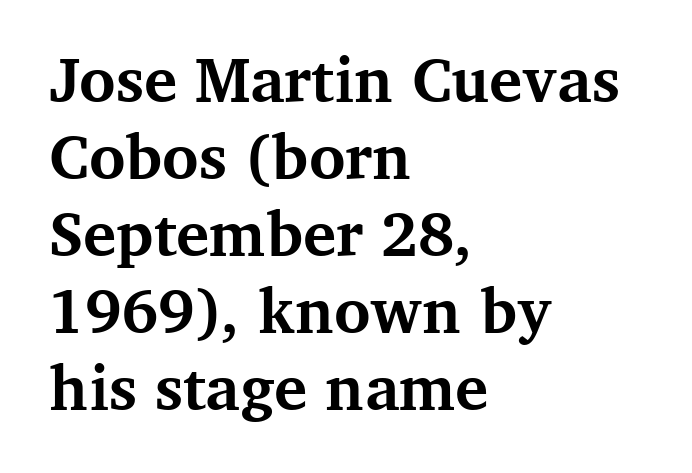
{"serif": "yes", "italic": "no", "bold": "yes", "weight": "bold", "width": "normal", "stroke_contrast": "medium", "x_height": "medium", "monospaced": "no", "underline": "no", "align": "left", "line_spacing_ratio": 1.24, "letter_spacing": "normal", "letter_spacing_em": 0.0, "glyph_px": 62}
